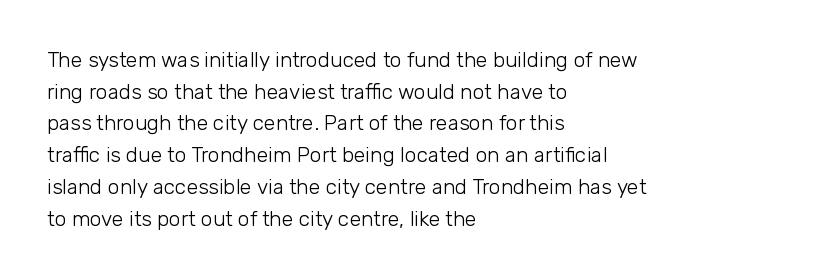
{"italic": "no", "bold": "no", "underline": "no", "align": "left", "line_spacing": "normal", "line_spacing_ratio": 1.51, "letter_spacing": "normal", "letter_spacing_em": 0.0, "glyph_px": 21}
